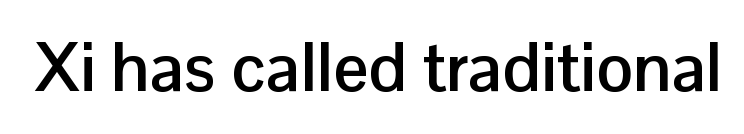
Q: Is the text bold? A: Yes.
Q: Is the text italic (slanted)? A: No, it is upright.
Q: Is the typeface a serif or a sans-serif typeface? A: Sans-serif.
Q: Is the text underlined? A: No.
Q: Is the spacing between letters normal or unusually wide? A: Normal.
Q: Width (condensed, normal, or wide)? A: Normal.
Q: Stroke contrast? A: Low.
Q: x-height? A: Medium.
Q: Monospaced? A: No.
